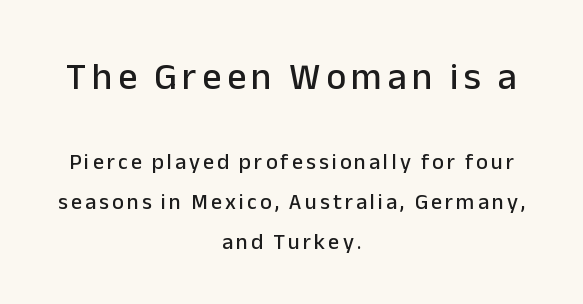
The image shows 38 px sans-serif type, upright; set centered, line spacing 1.82x, not underlined; the first (top) block is 1.73x larger; low stroke contrast and a medium x-height.
